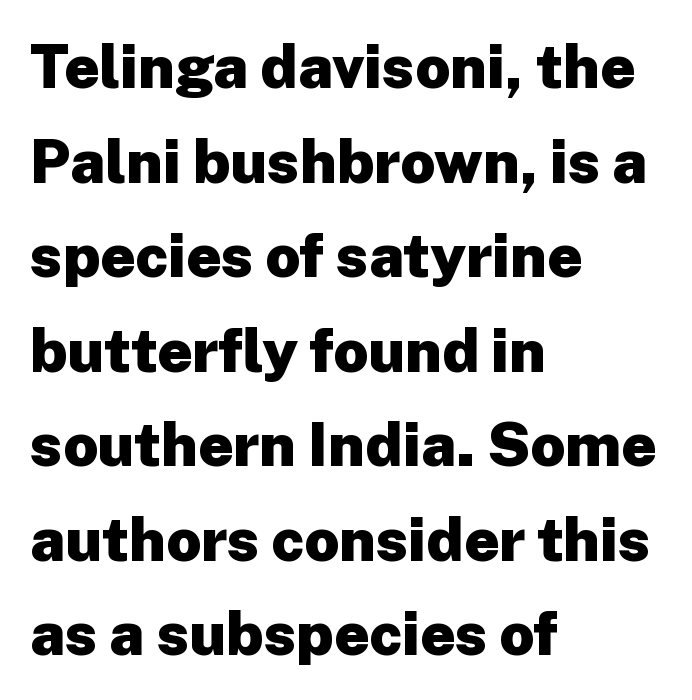
{"serif": "no", "italic": "no", "bold": "yes", "weight": "heavy", "width": "normal", "stroke_contrast": "low", "x_height": "medium", "monospaced": "no", "underline": "no", "align": "left", "line_spacing": "normal", "line_spacing_ratio": 1.55, "letter_spacing": "normal", "letter_spacing_em": 0.0, "glyph_px": 61}
